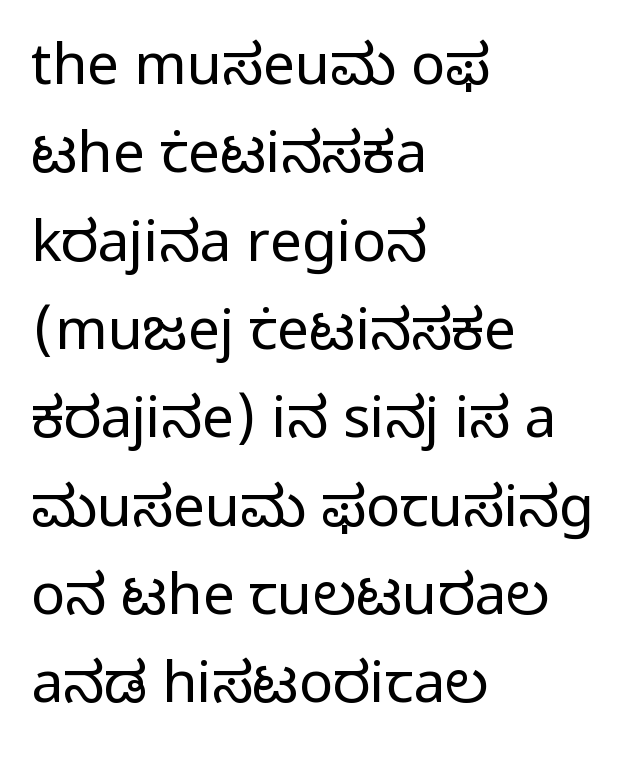
These lines are rendered in a variable-pitch font. Compared with typical paragraphs, the rows here are spaced about the same. Nothing heavy about these letters — not bold at all. These lines are composed in type without serifs. Short and long lines alike share a common starting point at left. Rule under the text: the space is simply empty.
